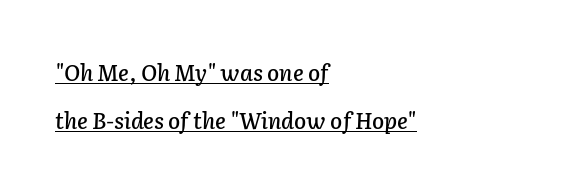
The image shows 22 px text type, italic (leaning right); set left-aligned, loose line spacing (2.2x), normal letter spacing, underlined.
